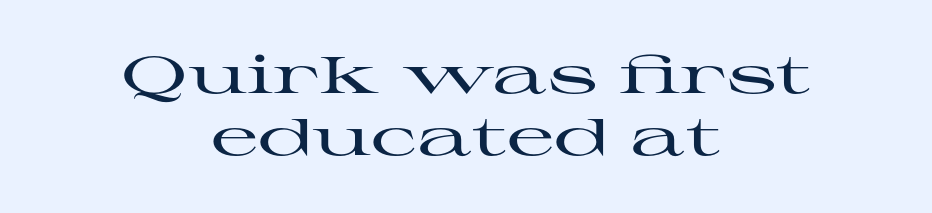
The image shows 52 px wide serif type, upright; set centered, line spacing 1.2x, normal letter spacing, not underlined; high stroke contrast and a medium x-height.
